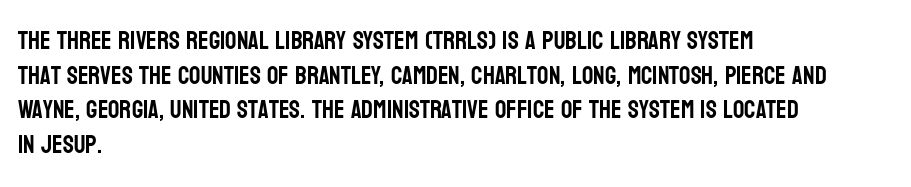
Q: Is the text italic (slanted)? A: No, it is upright.
Q: Is the text underlined? A: No.
Q: How is the paragraph aligned? A: Left-aligned.
Q: Is the spacing between letters normal or unusually wide? A: Normal.
Q: Is the spacing between lines tight, normal or loose? A: Normal.
